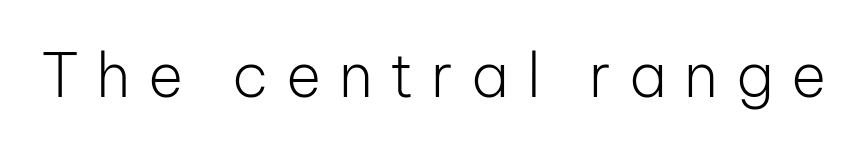
The image shows 60 px light sans-serif type, upright; set unusually wide letter spacing (+0.29 em), not underlined; low stroke contrast and a medium x-height.
